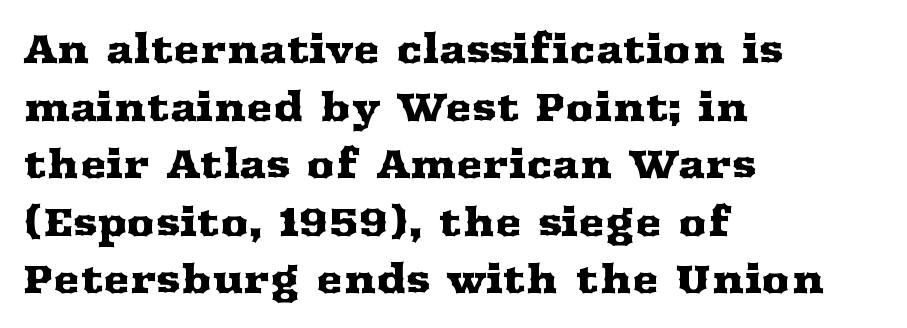
The image shows 40 px wide serif type, upright; set left-aligned, normal line spacing (1.44x), normal letter spacing, not underlined; medium stroke contrast and a medium x-height.
